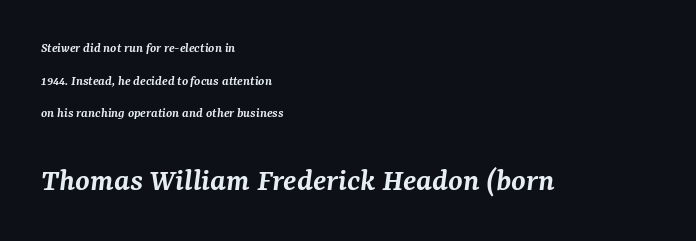
Q: Is the text bold? A: Semi-bold.
Q: Is the text italic (slanted)? A: Yes, it leans right by about 7 degrees.
Q: Is the typeface a serif or a sans-serif typeface? A: Serif.
Q: Is the text underlined? A: No.
Q: How is the paragraph aligned? A: Left-aligned.
Q: Is the spacing between letters normal or unusually wide? A: Normal.
Q: Is the spacing between lines tight, normal or loose? A: Loose.
Q: Which block of text is set in a larger size, the first (top) or the second (bottom)? A: The second (bottom) one.
Q: Width (condensed, normal, or wide)? A: Normal.
Q: Stroke contrast? A: Medium.
Q: x-height? A: Medium.
Q: Monospaced? A: No.
